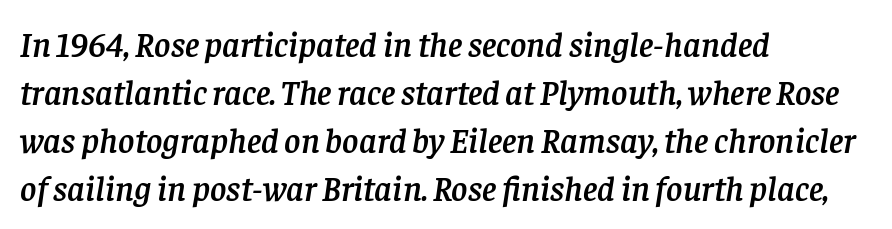
{"serif": "yes", "italic": "yes", "lean": "right", "slant_degrees": 8, "width": "normal", "stroke_contrast": "low", "x_height": "large", "monospaced": "no", "underline": "no", "align": "left", "line_spacing": "normal", "line_spacing_ratio": 1.37, "letter_spacing": "normal", "letter_spacing_em": 0.0, "glyph_px": 35}
